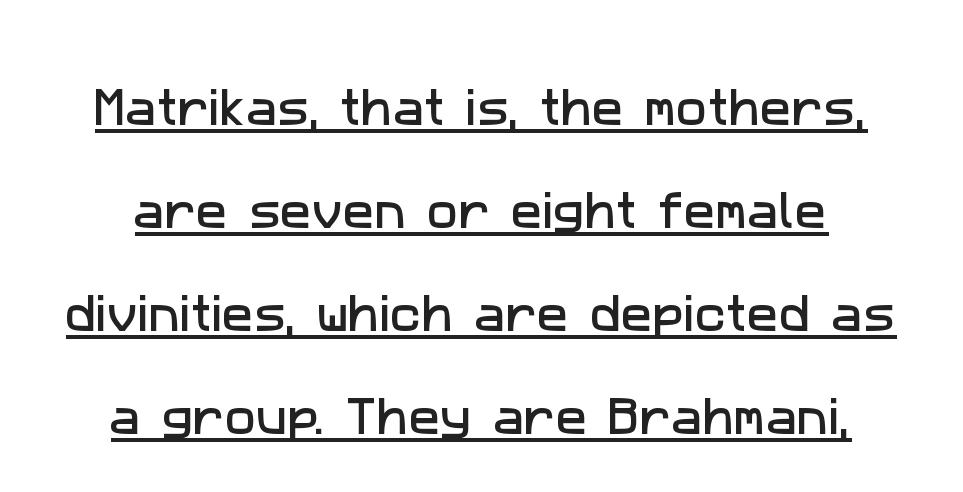
{"serif": "no", "width": "normal", "stroke_contrast": "low", "x_height": "medium", "monospaced": "no", "underline": "yes", "line_spacing": "loose", "line_spacing_ratio": 2.45, "letter_spacing": "normal", "letter_spacing_em": 0.0, "glyph_px": 42}
